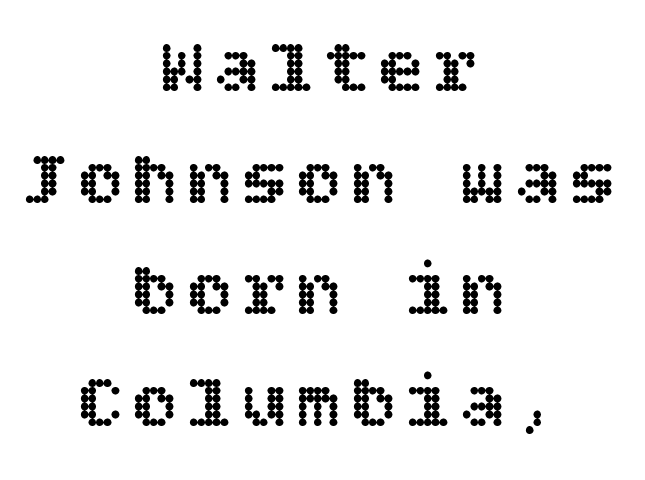
Q: Is the text italic (slanted)? A: No, it is upright.
Q: Is the text underlined? A: No.
Q: How is the paragraph aligned? A: Centered.
Q: Is the spacing between lines tight, normal or loose? A: Normal.
Q: Width (condensed, normal, or wide)? A: Normal.
Q: x-height? A: Large.
